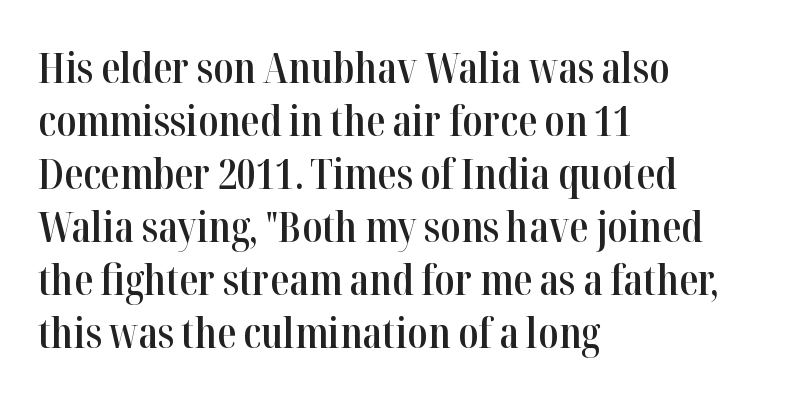
Strokes here are thickened, but only to semibold level. Glyph-to-glyph distance matches everyday printed text. This sample uses a serif face. The letters advance in unequal steps, a hallmark of proportional type.
